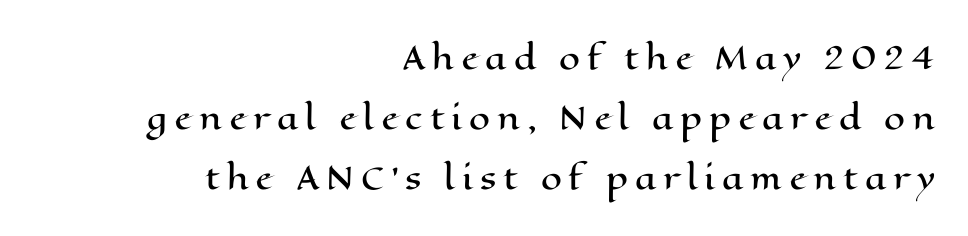
{"italic": "no", "width": "wide", "stroke_contrast": "high", "x_height": "medium", "monospaced": "no", "underline": "no", "align": "right", "line_spacing": "loose", "line_spacing_ratio": 2.0, "letter_spacing": "wide", "letter_spacing_em": 0.23, "glyph_px": 30}
